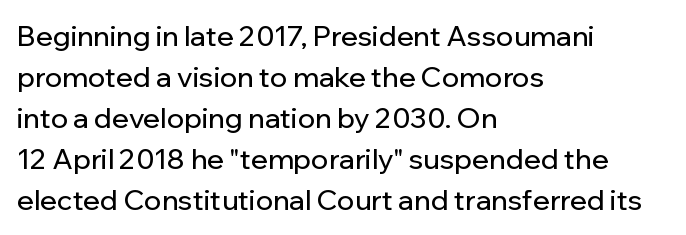
The image shows 28 px sans-serif type, upright; set left-aligned, normal line spacing (1.46x), normal letter spacing, not underlined; low stroke contrast and a medium x-height.
